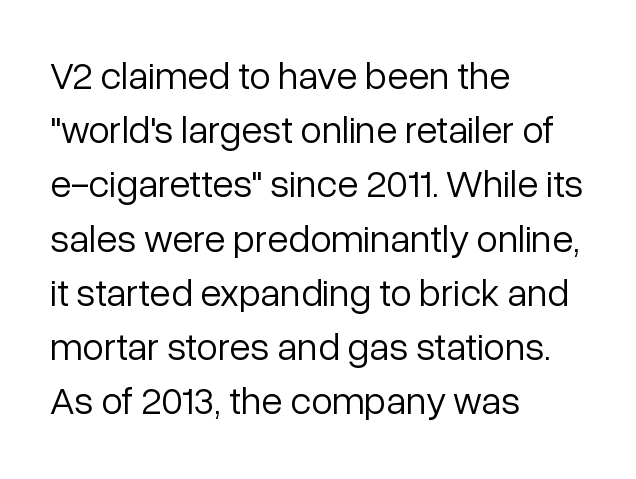
{"serif": "no", "italic": "no", "bold": "no", "weight": "light", "width": "normal", "stroke_contrast": "low", "x_height": "medium", "monospaced": "no", "underline": "no", "align": "left", "line_spacing": "normal", "line_spacing_ratio": 1.39, "letter_spacing": "normal", "letter_spacing_em": 0.0, "glyph_px": 39}
